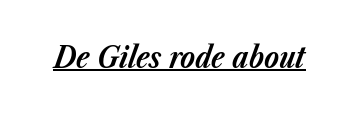
Q: Is the text bold? A: Yes.
Q: Is the text italic (slanted)? A: Yes, it leans right by about 23 degrees.
Q: Is the text underlined? A: Yes.
Q: Is the spacing between letters normal or unusually wide? A: Normal.
Q: Width (condensed, normal, or wide)? A: Normal.
Q: Stroke contrast? A: Low.
Q: x-height? A: Medium.
Q: Monospaced? A: No.
